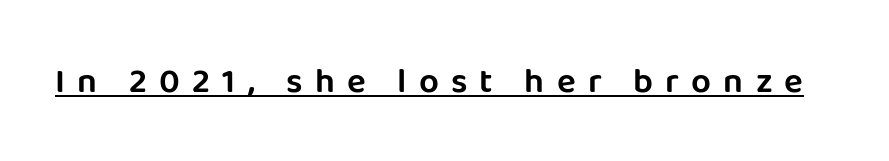
The typography opts for an upright posture over an oblique one. These characters rest on top of a visible drawn line. The rendering shows plain stroke endings on the letterforms — a sans-serif design. The letters are spread apart with noticeably loose tracking. The letters advance in unequal steps, a hallmark of proportional type.
